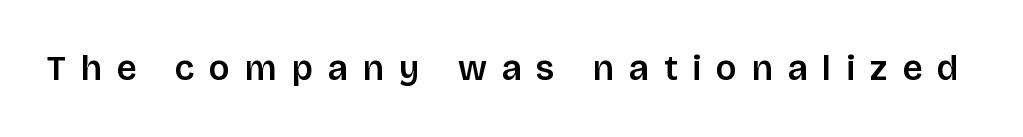
The image shows 35 px sans-serif type, upright; set unusually wide letter spacing (+0.43 em), not underlined; low stroke contrast and a large x-height.
